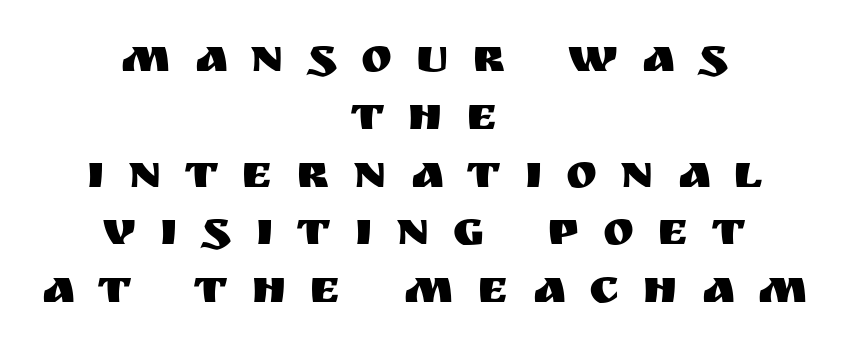
{"serif": "no", "italic": "no", "width": "normal", "stroke_contrast": "medium", "x_height": "large", "monospaced": "no", "underline": "no", "align": "center", "line_spacing_ratio": 1.23, "letter_spacing": "wide", "letter_spacing_em": 0.5, "glyph_px": 47}
